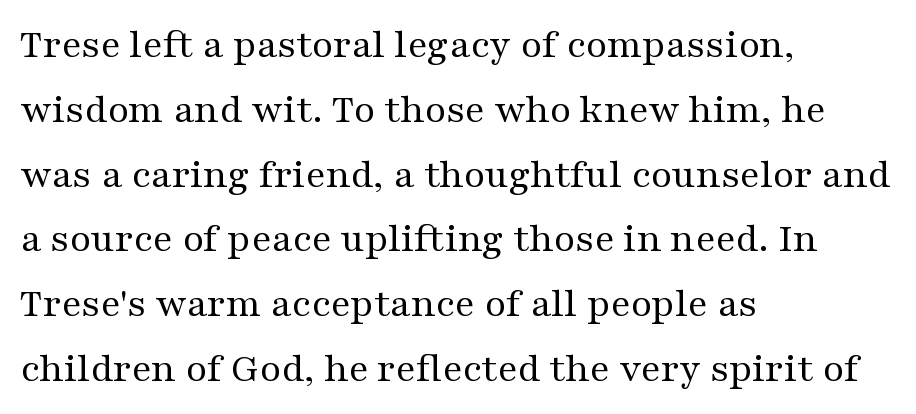
The image shows 41 px regular-weight, wide serif type, upright; set left-aligned, normal line spacing (1.58x), normal letter spacing, not underlined; medium stroke contrast and a medium x-height.
